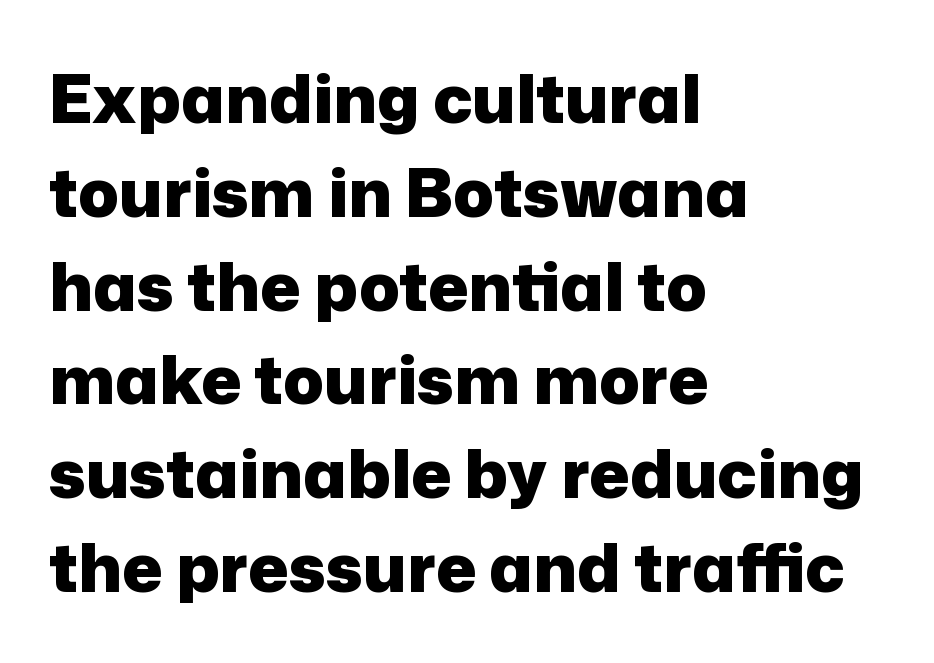
Q: Is the text bold? A: Yes.
Q: Is the text italic (slanted)? A: No, it is upright.
Q: Is the typeface a serif or a sans-serif typeface? A: Sans-serif.
Q: Is the text underlined? A: No.
Q: How is the paragraph aligned? A: Left-aligned.
Q: Is the spacing between letters normal or unusually wide? A: Normal.
Q: Is the spacing between lines tight, normal or loose? A: Normal.
Q: Width (condensed, normal, or wide)? A: Normal.
Q: Stroke contrast? A: Low.
Q: x-height? A: Medium.
Q: Monospaced? A: No.
